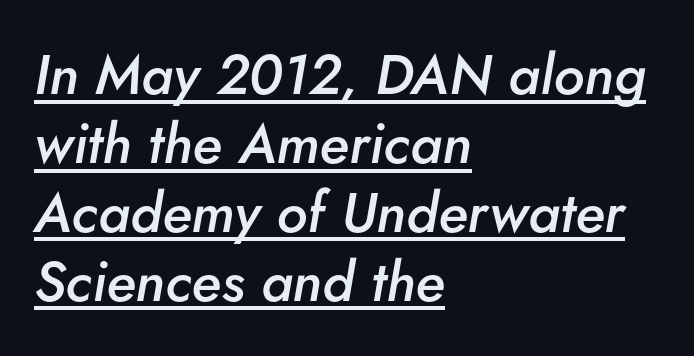
The image shows 56 px semibold type, italic (leaning right); set left-aligned, line spacing 1.23x, normal letter spacing, underlined; low stroke contrast and a small x-height.
